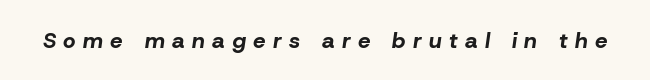
{"italic": "yes", "lean": "right", "slant_degrees": 8, "bold": "yes", "underline": "no", "letter_spacing": "wide", "letter_spacing_em": 0.34, "glyph_px": 22}
